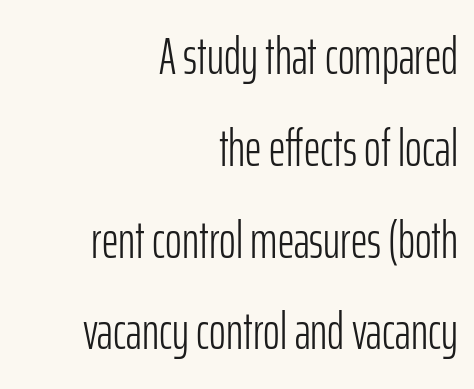
You could call the tracking neutral — neither tight nor loose. Just letters on the line, the space beneath them empty. The letterforms sit at book weight or below. You could not count columns in this text — the font is proportionally spaced.
